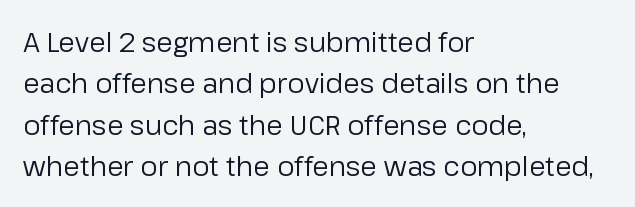
The image shows 27 px text type, upright; set left-aligned, normal line spacing (1.53x), normal letter spacing, not underlined.
